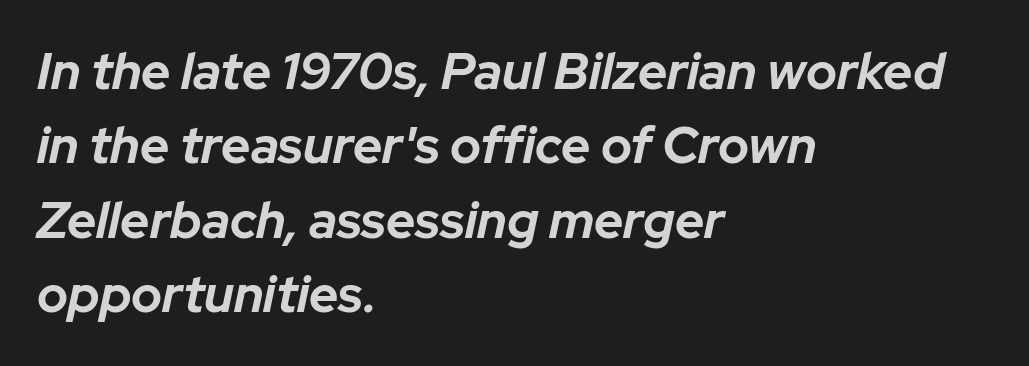
Q: Is the text bold? A: Yes.
Q: Is the text italic (slanted)? A: Yes, it leans right by about 12 degrees.
Q: Is the text underlined? A: No.
Q: How is the paragraph aligned? A: Left-aligned.
Q: Is the spacing between letters normal or unusually wide? A: Normal.
Q: Is the spacing between lines tight, normal or loose? A: Normal.
Q: Width (condensed, normal, or wide)? A: Normal.
Q: Stroke contrast? A: Low.
Q: x-height? A: Medium.
Q: Monospaced? A: No.
